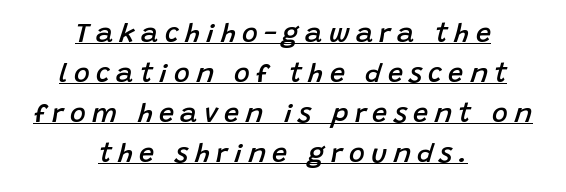
The image shows 27 px text type, italic (leaning right); set centered, normal line spacing (1.48x), unusually wide letter spacing (+0.23 em), underlined.
